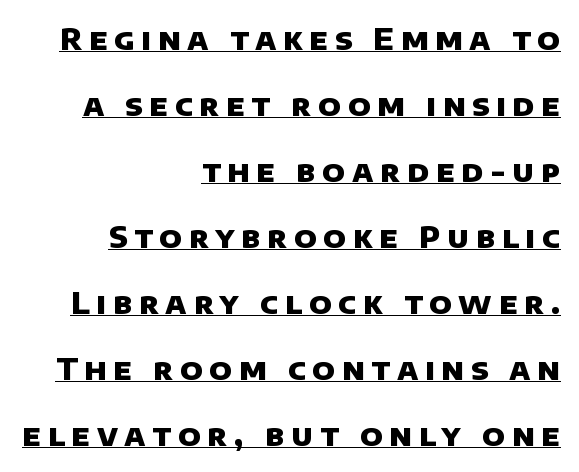
Summary of weight: heavy, a full bold. You can see a thin bar hugging the bottom of the glyphs. Loosely led — the rows are spread out. Looks like regular typesetting: each glyph gets only the width it needs.
